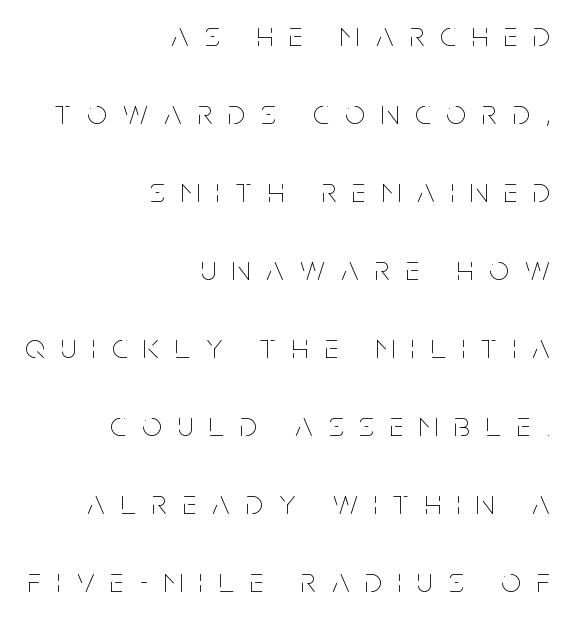
The image shows 35 px thin, condensed type, upright; set right-aligned, loose line spacing (2.23x), unusually wide letter spacing (+0.46 em), not underlined; low stroke contrast and a large x-height.
